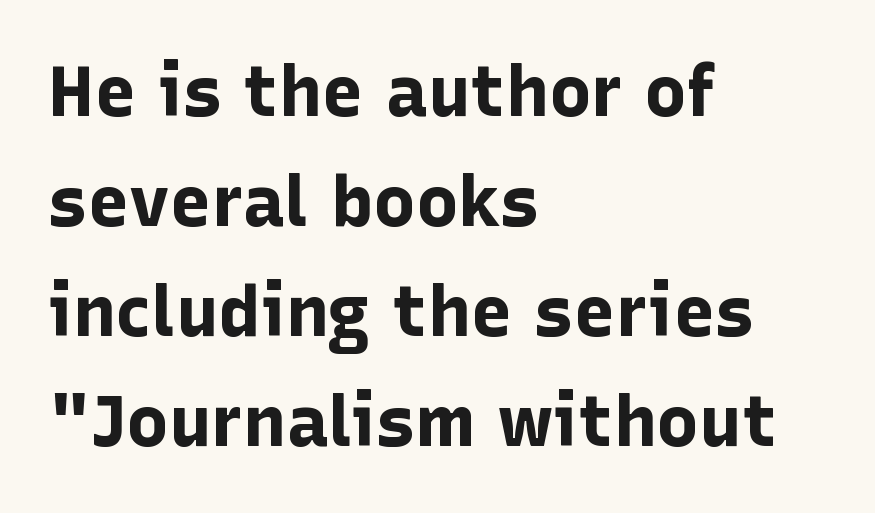
The rendering keeps characters at their native spacing. The string is rendered with underlining switched off. As a designer I'd log this as weight 700, bold. The line-height multiplier appears to be the usual default. To sum up the face: it is a sans, with no serifs. This sample has the flowing, uneven cadence of proportional lettering.
